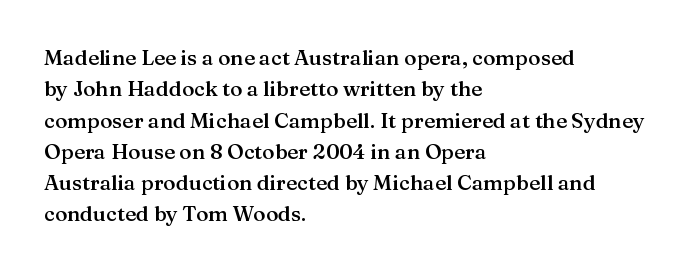
Emphasis by weight is partial: semibold. A typesetter would call this leading conventional body-copy spacing. The rendering keeps characters at their native spacing. This is roman type, the default non-slanted kind. Compared with a centered layout, this one pins lines to the left instead.
